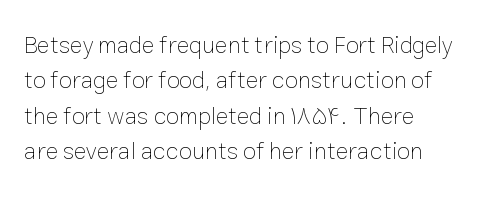
The font sits on the lighter half of the weight spectrum, regular included. In terms of letterspacing, this is plain default setting. The zone under the glyphs is completely vacant. These lines were composed using upright roman letters. Rows of type keep a routine distance in the vertical direction.
